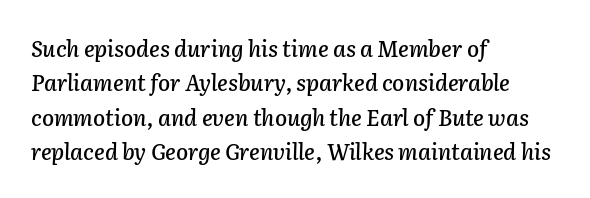
Q: Is the text italic (slanted)? A: Yes, it leans right by about 2 degrees.
Q: Is the text underlined? A: No.
Q: How is the paragraph aligned? A: Left-aligned.
Q: Is the spacing between letters normal or unusually wide? A: Normal.
Q: Is the spacing between lines tight, normal or loose? A: Normal.
